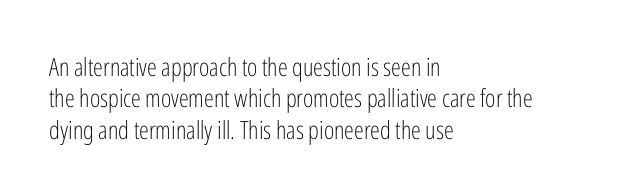
{"italic": "no", "bold": "no", "underline": "no", "align": "left", "line_spacing": "normal", "line_spacing_ratio": 1.26, "letter_spacing": "normal", "letter_spacing_em": 0.0, "glyph_px": 25}
